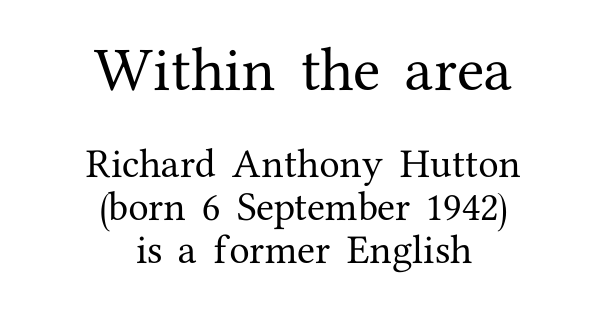
{"serif": "yes", "italic": "no", "width": "normal", "stroke_contrast": "medium", "x_height": "medium", "monospaced": "no", "underline": "no", "align": "center", "line_spacing": "normal", "line_spacing_ratio": 1.3, "letter_spacing": "normal", "letter_spacing_em": 0.0, "larger_block": "first", "size_ratio": 1.52, "glyph_px": 50}
